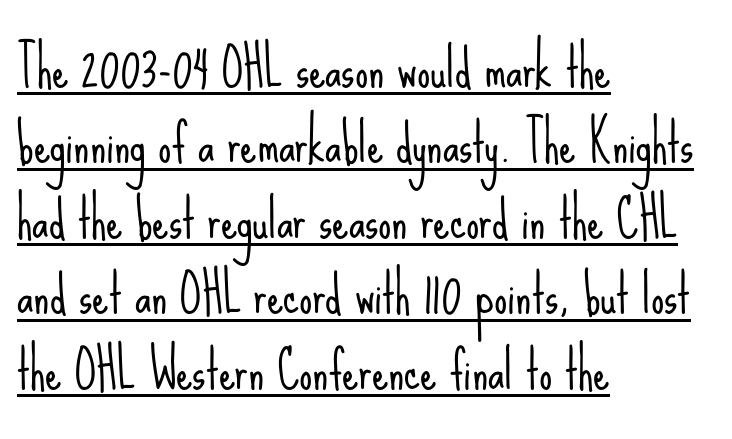
{"serif": "no", "italic": "no", "bold": "no", "weight": "light", "width": "condensed", "stroke_contrast": "low", "x_height": "small", "monospaced": "no", "underline": "yes", "align": "left", "line_spacing": "normal", "line_spacing_ratio": 1.45, "letter_spacing": "normal", "letter_spacing_em": 0.0, "glyph_px": 52}
